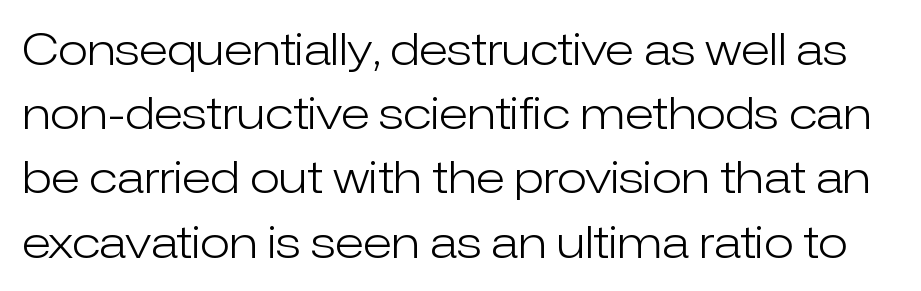
The image shows 44 px light sans-serif type, upright; set normal line spacing (1.46x), normal letter spacing, not underlined; low stroke contrast and a medium x-height.
